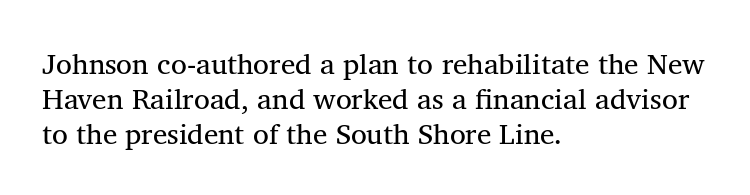
Q: Is the text bold? A: No.
Q: Is the text italic (slanted)? A: No, it is upright.
Q: Is the typeface a serif or a sans-serif typeface? A: Serif.
Q: Is the text underlined? A: No.
Q: How is the paragraph aligned? A: Left-aligned.
Q: Is the spacing between letters normal or unusually wide? A: Normal.
Q: Width (condensed, normal, or wide)? A: Normal.
Q: Stroke contrast? A: Medium.
Q: x-height? A: Medium.
Q: Monospaced? A: No.
